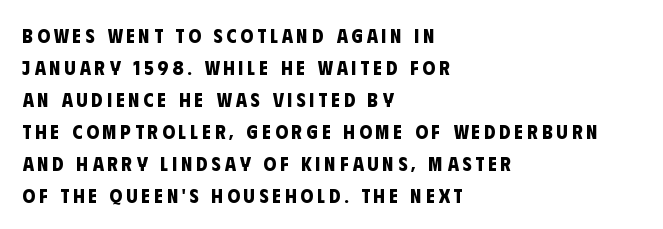
The image shows 20 px bold type; set left-aligned, normal line spacing (1.6x), unusually wide letter spacing (+0.2 em), not underlined.
